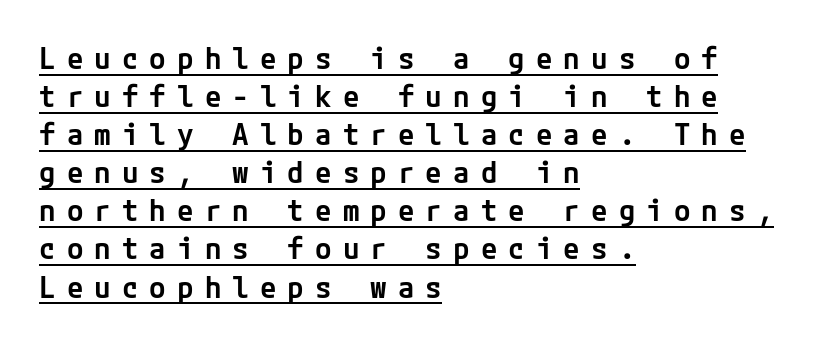
Slightly chunky letters — semibold, I'd say, not full bold. The passage is arranged the way most books set body copy — flush left. This sample uses an upright cut, with every glyph sitting square on the baseline. The rendering uses a moderate line-height, typical for paragraphs. The tracking reads as deliberately expanded to a designer's eye.
